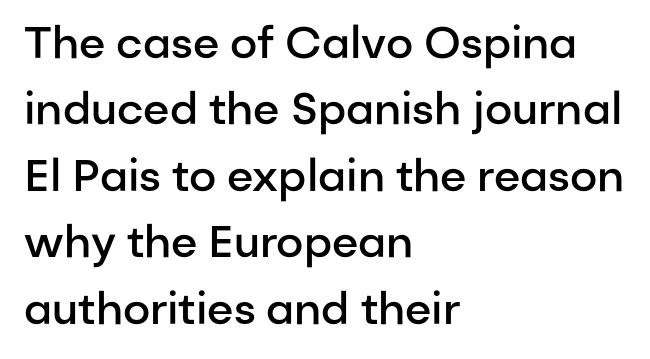
The image shows 44 px semibold sans-serif type, upright; set left-aligned, normal line spacing (1.51x), normal letter spacing, not underlined; low stroke contrast and a medium x-height.
